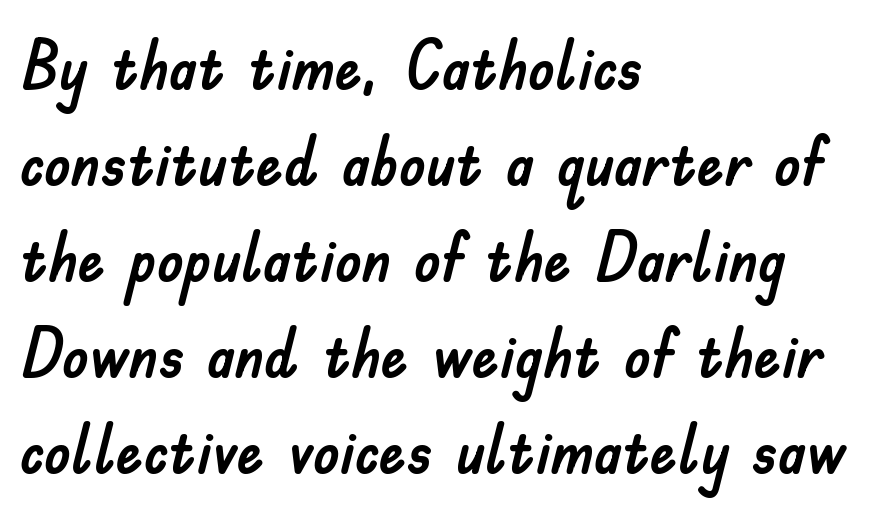
The image shows 68 px sans-serif type; set left-aligned, normal line spacing (1.41x), normal letter spacing, not underlined; low stroke contrast and a small x-height.
